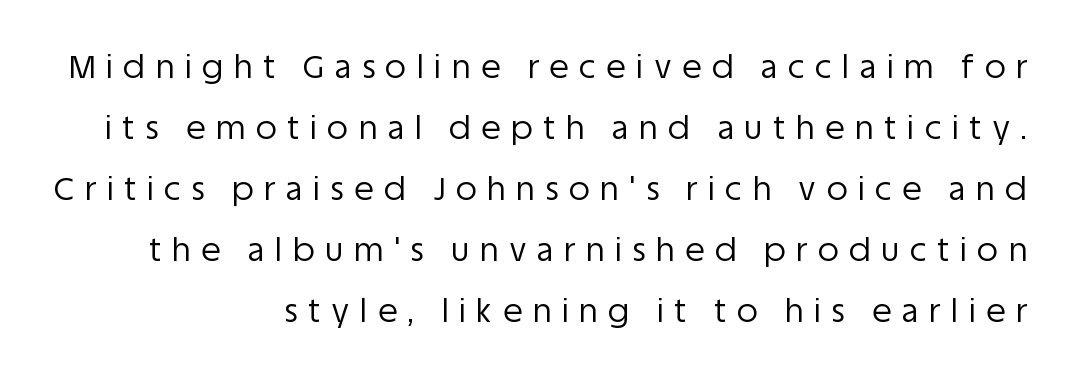
Bold? No — there's no thickening of the strokes. Classification — sans serif. Looks like regular typesetting: each glyph gets only the width it needs. This block would shrink considerably if given ordinary leading; it's expanded now. The string is rendered with underlining switched off. Designer's note — italics off, roman on.
